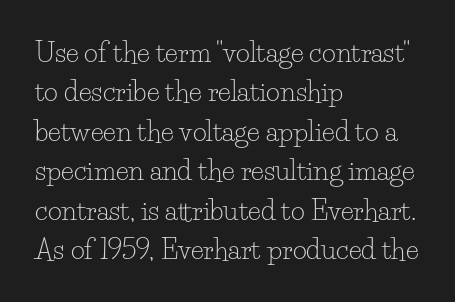
The image shows 27 px text type, upright; set left-aligned, normal line spacing (1.46x), normal letter spacing, not underlined.
